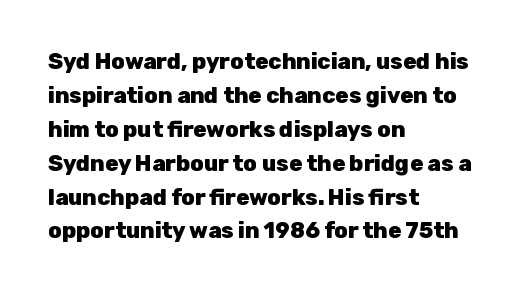
The lettering holds an erect, upright posture throughout. No word sits above an underline. Thick stems and heavy bowls — unmistakably bold. How are the letters spaced? Ordinarily, with no added tracking. Line beginnings align vertically; line endings do not.
